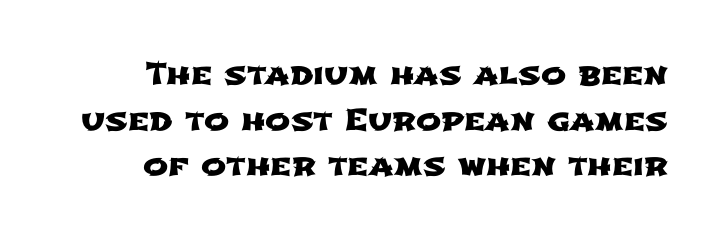
{"serif": "no", "width": "wide", "stroke_contrast": "low", "x_height": "medium", "monospaced": "no", "underline": "no", "line_spacing": "normal", "line_spacing_ratio": 1.52, "letter_spacing": "normal", "letter_spacing_em": 0.0, "glyph_px": 30}
